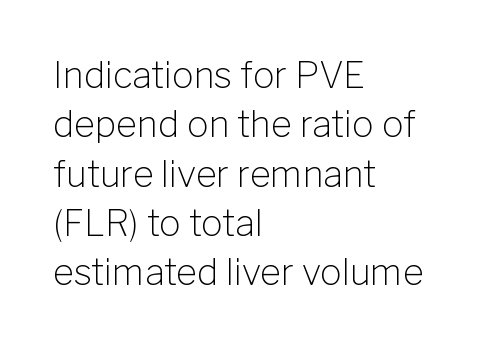
{"serif": "no", "italic": "no", "bold": "no", "weight": "light", "width": "normal", "stroke_contrast": "low", "x_height": "medium", "monospaced": "no", "underline": "no", "align": "left", "line_spacing": "normal", "line_spacing_ratio": 1.37, "letter_spacing": "normal", "letter_spacing_em": 0.0, "glyph_px": 36}
